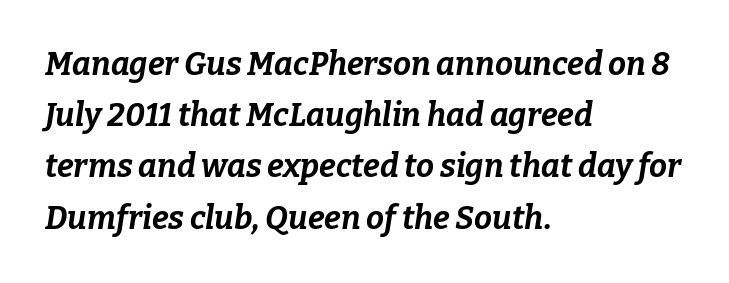
{"italic": "yes", "lean": "right", "slant_degrees": 9, "bold": "yes", "weight": "bold", "width": "normal", "stroke_contrast": "low", "x_height": "medium", "monospaced": "no", "underline": "no", "align": "left", "line_spacing": "normal", "line_spacing_ratio": 1.6, "letter_spacing": "normal", "letter_spacing_em": 0.0, "glyph_px": 32}
